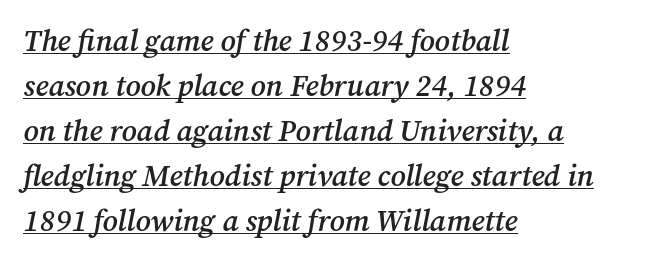
Q: Is the text bold? A: Semi-bold.
Q: Is the text italic (slanted)? A: Yes, it leans right by about 12 degrees.
Q: Is the typeface a serif or a sans-serif typeface? A: Serif.
Q: Is the text underlined? A: Yes.
Q: How is the paragraph aligned? A: Left-aligned.
Q: Is the spacing between letters normal or unusually wide? A: Normal.
Q: Is the spacing between lines tight, normal or loose? A: Normal.
Q: Width (condensed, normal, or wide)? A: Normal.
Q: Stroke contrast? A: Medium.
Q: x-height? A: Medium.
Q: Monospaced? A: No.
